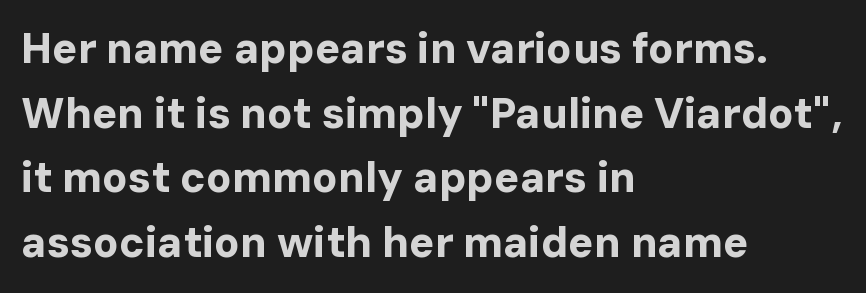
The image shows 42 px bold sans-serif type, upright; set left-aligned, normal line spacing (1.54x), normal letter spacing, not underlined; low stroke contrast and a medium x-height.
